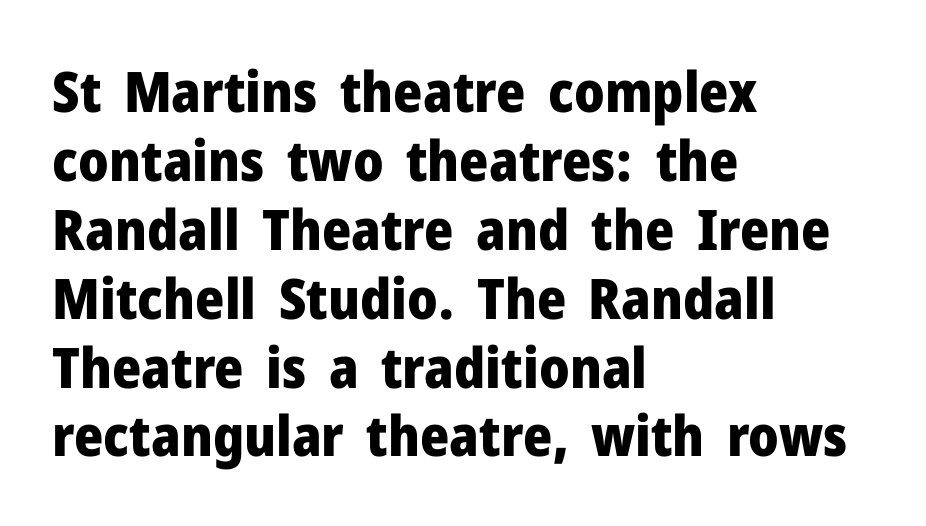
The image shows 56 px heavy sans-serif type, upright; set left-aligned, line spacing 1.23x, normal letter spacing, not underlined; low stroke contrast and a medium x-height.
